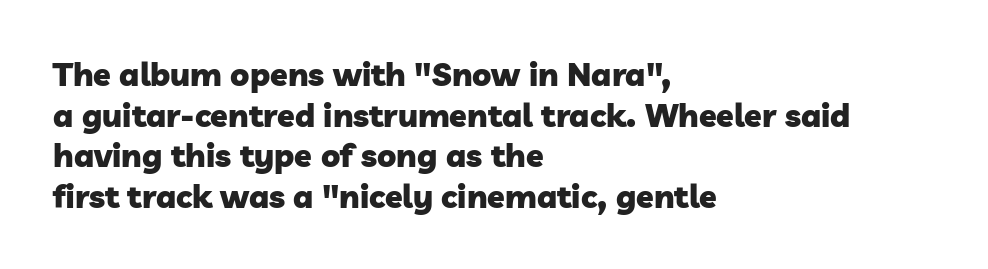
Q: Is the text bold? A: Yes.
Q: Is the typeface a serif or a sans-serif typeface? A: Sans-serif.
Q: Is the text underlined? A: No.
Q: How is the paragraph aligned? A: Left-aligned.
Q: Is the spacing between letters normal or unusually wide? A: Normal.
Q: Is the spacing between lines tight, normal or loose? A: Normal.
Q: Width (condensed, normal, or wide)? A: Normal.
Q: Stroke contrast? A: Low.
Q: x-height? A: Medium.
Q: Monospaced? A: No.
